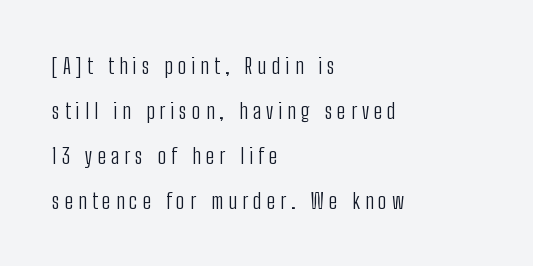
The image shows 22 px text type, upright; set left-aligned, loose line spacing (2.04x), unusually wide letter spacing (+0.24 em), not underlined.
